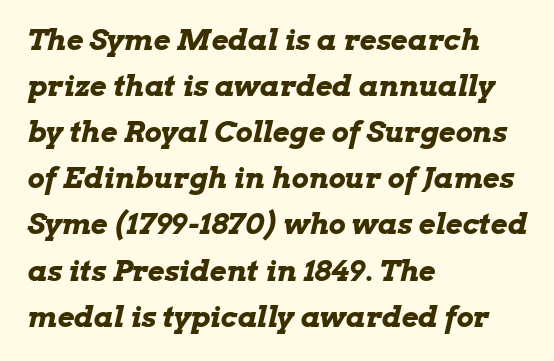
No extra tracking has been applied to these lines. The typography opts for an oblique posture over an upright one. You could not count columns in this text — the font is proportionally spaced. How heavy is the stroke? Heavy — this is a bold.
